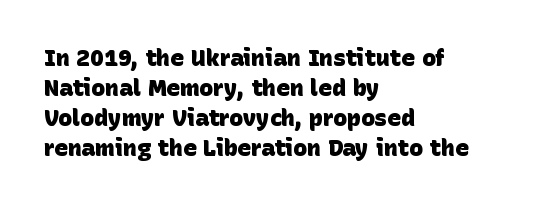
Q: Is the text bold? A: Yes.
Q: Is the text underlined? A: No.
Q: How is the paragraph aligned? A: Left-aligned.
Q: Is the spacing between letters normal or unusually wide? A: Normal.
Q: Is the spacing between lines tight, normal or loose? A: Normal.
